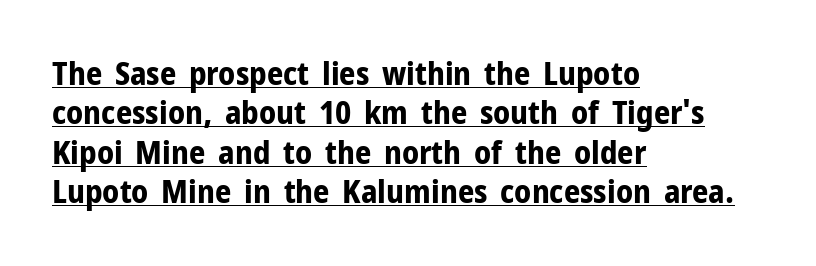
Q: Is the text bold? A: Yes.
Q: Is the text italic (slanted)? A: No, it is upright.
Q: Is the typeface a serif or a sans-serif typeface? A: Sans-serif.
Q: Is the text underlined? A: Yes.
Q: How is the paragraph aligned? A: Left-aligned.
Q: Is the spacing between letters normal or unusually wide? A: Normal.
Q: Width (condensed, normal, or wide)? A: Normal.
Q: Stroke contrast? A: Low.
Q: x-height? A: Medium.
Q: Monospaced? A: No.
